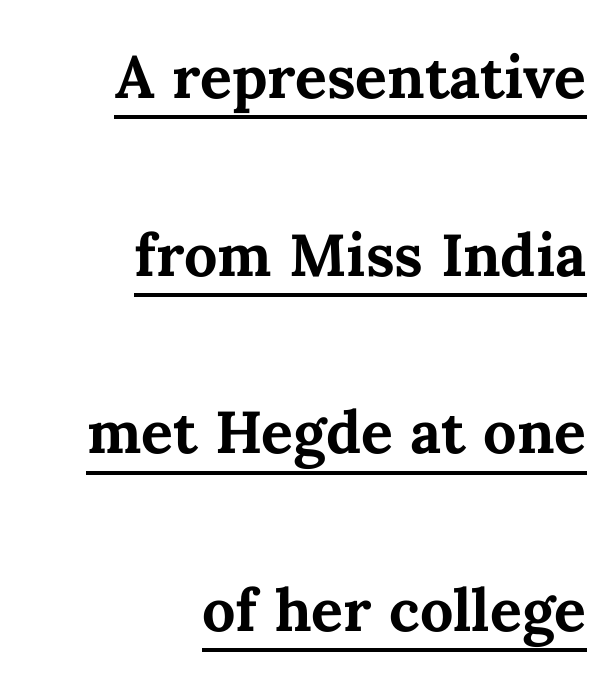
{"italic": "no", "bold": "yes", "weight": "semibold", "width": "normal", "stroke_contrast": "medium", "x_height": "medium", "monospaced": "no", "underline": "yes", "align": "right", "line_spacing": "loose", "line_spacing_ratio": 2.25, "letter_spacing": "normal", "letter_spacing_em": 0.0, "glyph_px": 79}
